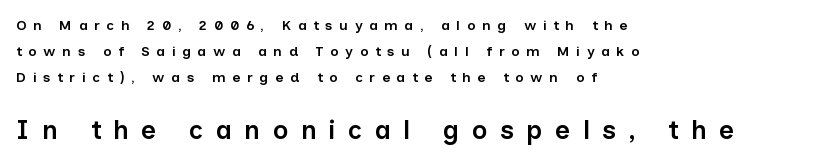
Quick note: not italic, upright. The designer gave the closing block more size than the opening block. Quick note: underline off. The rendering inserts visible extra space after every character.
